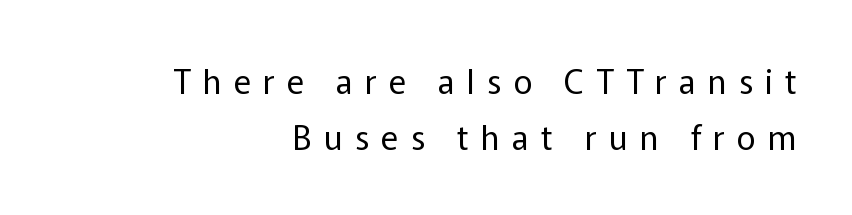
The image shows 33 px regular-weight sans-serif type, upright; set right-aligned, normal line spacing (1.69x), unusually wide letter spacing (+0.37 em), not underlined; low stroke contrast and a medium x-height.
